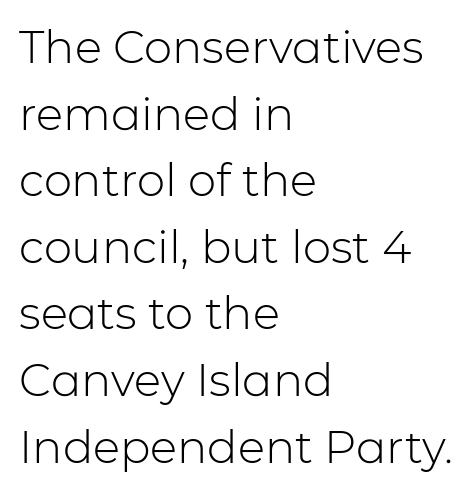
Short and long lines alike share a common starting point at left. The face looks like a standard text weight, possibly lighter. The lines sit at an ordinary, default distance from one another. Looks like regular typesetting: each glyph gets only the width it needs. Students, note that the glyphs here touch the page at normal intervals.
